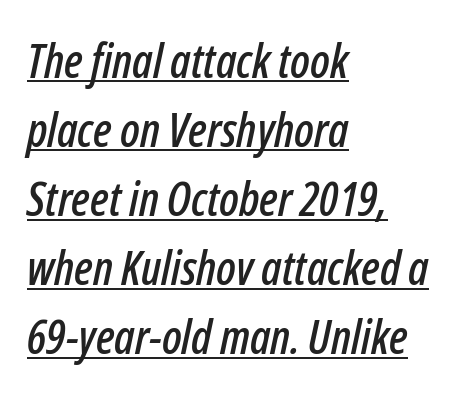
{"italic": "yes", "lean": "right", "slant_degrees": 12, "width": "condensed", "stroke_contrast": "low", "x_height": "medium", "monospaced": "no", "underline": "yes", "align": "left", "line_spacing": "normal", "line_spacing_ratio": 1.47, "letter_spacing": "normal", "letter_spacing_em": 0.0, "glyph_px": 47}
